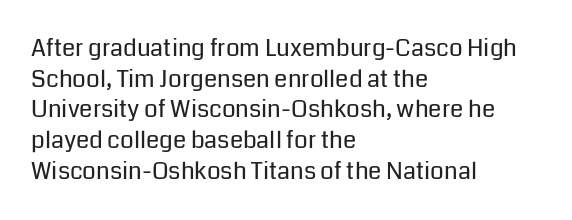
Q: Is the text bold? A: No.
Q: Is the text italic (slanted)? A: No, it is upright.
Q: Is the text underlined? A: No.
Q: How is the paragraph aligned? A: Left-aligned.
Q: Is the spacing between letters normal or unusually wide? A: Normal.
Q: Is the spacing between lines tight, normal or loose? A: Normal.
